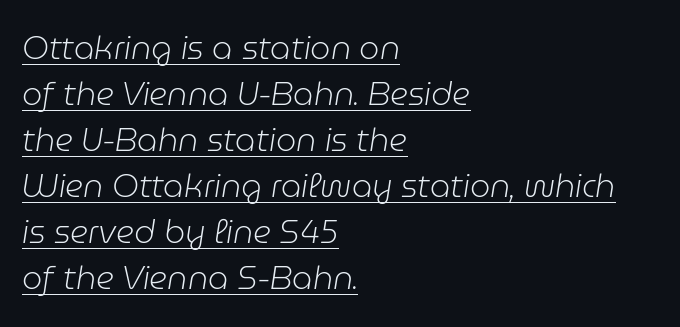
The image shows 32 px light type, italic (leaning right); set left-aligned, normal line spacing (1.44x), normal letter spacing, underlined; low stroke contrast and a medium x-height.
